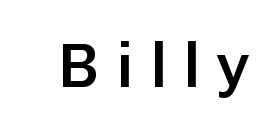
Here the designer chose a conventional face with non-uniform glyph widths. The specimen reads as upright at a glance. Set as a demibold, roughly 600 on the weight scale. Any mark beneath the type? The region is blank. No feet cap the strokes, marking this as sans-serif type.
